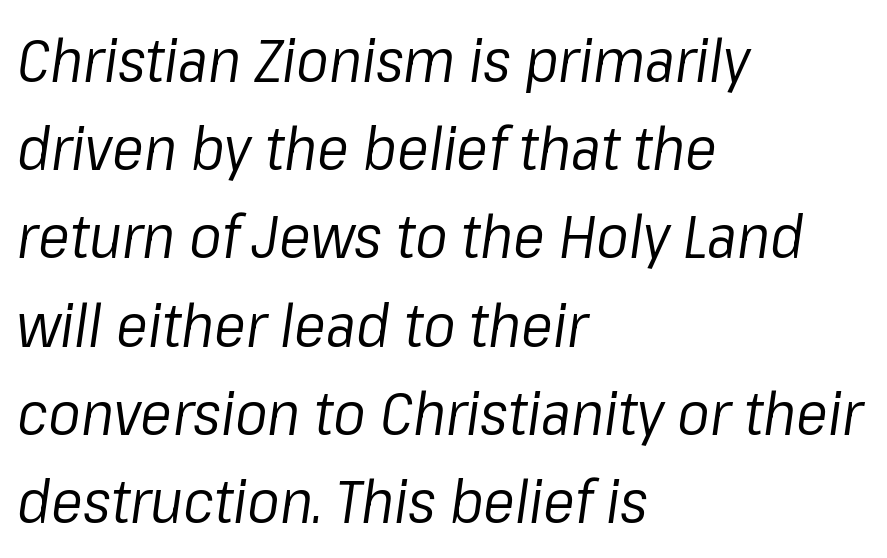
Q: Is the text bold? A: No.
Q: Is the text italic (slanted)? A: Yes, it leans right by about 8 degrees.
Q: Is the text underlined? A: No.
Q: How is the paragraph aligned? A: Left-aligned.
Q: Is the spacing between letters normal or unusually wide? A: Normal.
Q: Is the spacing between lines tight, normal or loose? A: Normal.
Q: Width (condensed, normal, or wide)? A: Normal.
Q: Stroke contrast? A: Low.
Q: x-height? A: Medium.
Q: Monospaced? A: No.
